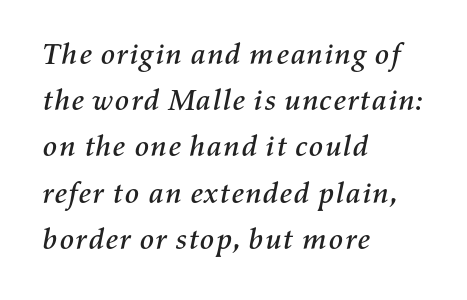
Q: Is the text italic (slanted)? A: Yes, it leans right by about 11 degrees.
Q: Is the text underlined? A: No.
Q: How is the paragraph aligned? A: Left-aligned.
Q: Is the spacing between letters normal or unusually wide? A: Normal.
Q: Is the spacing between lines tight, normal or loose? A: Normal.
Q: Width (condensed, normal, or wide)? A: Normal.
Q: Stroke contrast? A: Medium.
Q: x-height? A: Medium.
Q: Monospaced? A: No.
